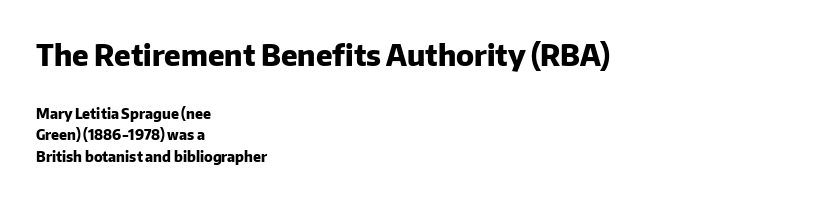
The image shows 29 px heavy sans-serif type, upright; set left-aligned, normal line spacing (1.54x), normal letter spacing, not underlined; the first (top) block is 2.07x larger; low stroke contrast and a medium x-height.
